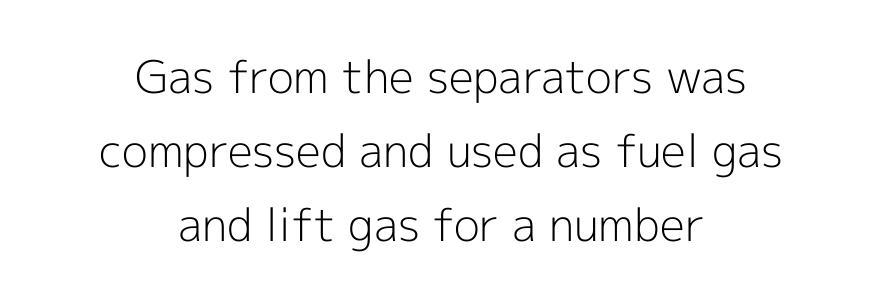
Q: Is the text bold? A: No.
Q: Is the text italic (slanted)? A: No, it is upright.
Q: Is the typeface a serif or a sans-serif typeface? A: Sans-serif.
Q: Is the text underlined? A: No.
Q: How is the paragraph aligned? A: Centered.
Q: Is the spacing between letters normal or unusually wide? A: Normal.
Q: Is the spacing between lines tight, normal or loose? A: Normal.
Q: Width (condensed, normal, or wide)? A: Normal.
Q: x-height? A: Medium.
Q: Monospaced? A: No.
